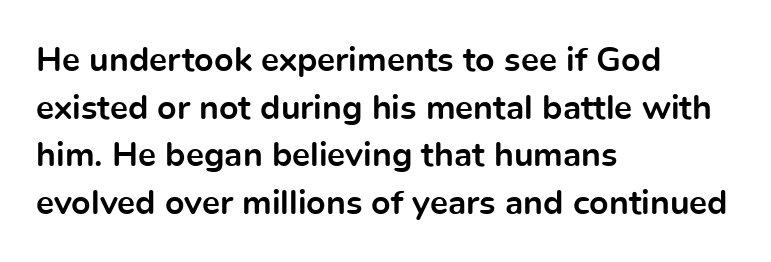
If you drew a ruler down the left edge, every line would touch it. Notice how descenders clear the ascenders below comfortably — that's standard leading. Bold? Absolutely — the strokes are thick and heavy. Character widths vary here, with narrow letters taking less room than wide ones. Letters rest on an invisible, unmarked baseline.
